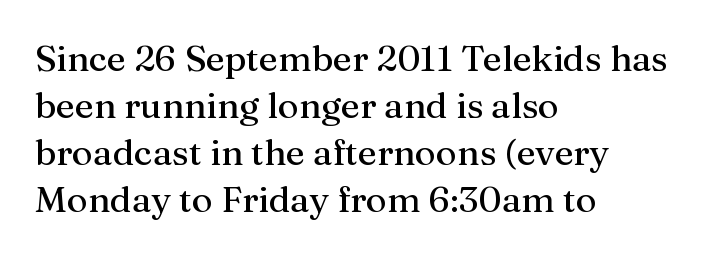
The image shows 36 px serif type, upright; set left-aligned, normal line spacing (1.31x), normal letter spacing, not underlined; medium stroke contrast and a medium x-height.
